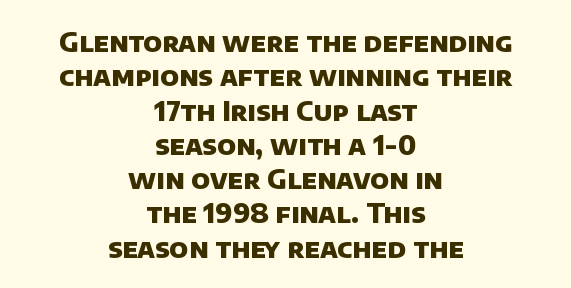
The image shows 27 px bold type; set centered, normal line spacing (1.27x), normal letter spacing, not underlined.
